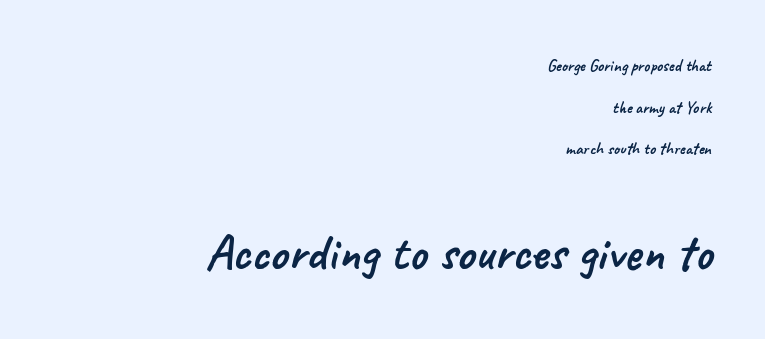
{"serif": "no", "width": "normal", "stroke_contrast": "low", "x_height": "small", "monospaced": "no", "underline": "no", "align": "right", "line_spacing": "loose", "line_spacing_ratio": 2.45, "letter_spacing": "normal", "letter_spacing_em": 0.0, "larger_block": "second", "size_ratio": 3.0, "glyph_px": 51}
